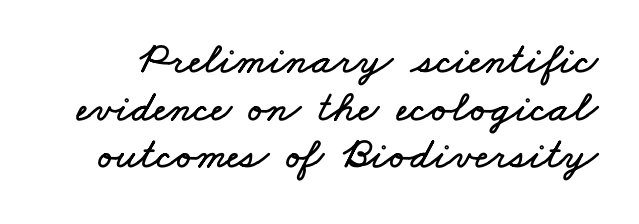
Q: Is the text underlined? A: No.
Q: Is the spacing between letters normal or unusually wide? A: Normal.
Q: Is the spacing between lines tight, normal or loose? A: Tight.
Q: Width (condensed, normal, or wide)? A: Wide.
Q: Stroke contrast? A: Low.
Q: x-height? A: Small.
Q: Monospaced? A: No.
